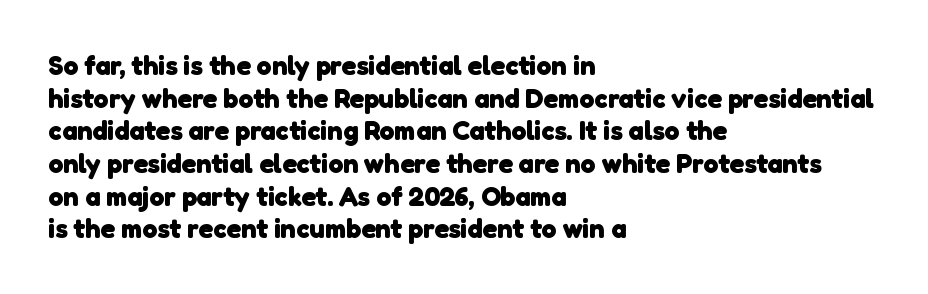
Q: Is the text bold? A: Yes.
Q: Is the text underlined? A: No.
Q: How is the paragraph aligned? A: Left-aligned.
Q: Is the spacing between letters normal or unusually wide? A: Normal.
